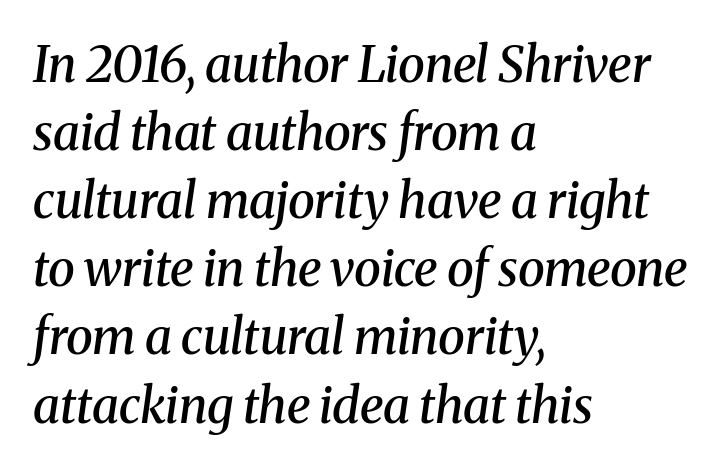
Q: Is the text bold? A: Semi-bold.
Q: Is the text italic (slanted)? A: Yes, it leans right by about 8 degrees.
Q: Is the typeface a serif or a sans-serif typeface? A: Serif.
Q: Is the text underlined? A: No.
Q: How is the paragraph aligned? A: Left-aligned.
Q: Is the spacing between letters normal or unusually wide? A: Normal.
Q: Is the spacing between lines tight, normal or loose? A: Normal.
Q: Width (condensed, normal, or wide)? A: Normal.
Q: Stroke contrast? A: Medium.
Q: x-height? A: Medium.
Q: Monospaced? A: No.
